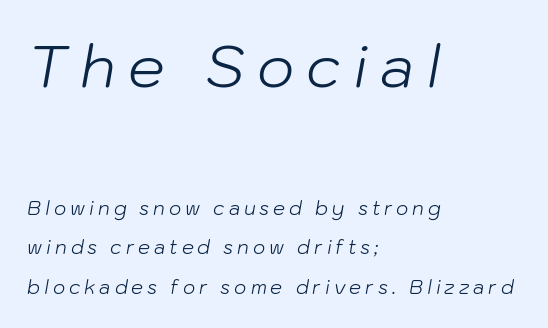
The setting favours the left margin, as ordinary paragraphs usually do. Words float on clear page, feet unadorned. Baseline-to-baseline distance is far greater than the letter height. This sample has the flowing, uneven cadence of proportional lettering.
